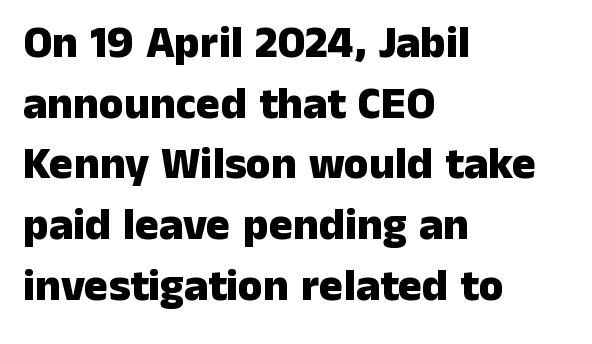
The image shows 45 px heavy sans-serif type, upright; set left-aligned, normal line spacing (1.35x), normal letter spacing, not underlined; low stroke contrast and a medium x-height.
